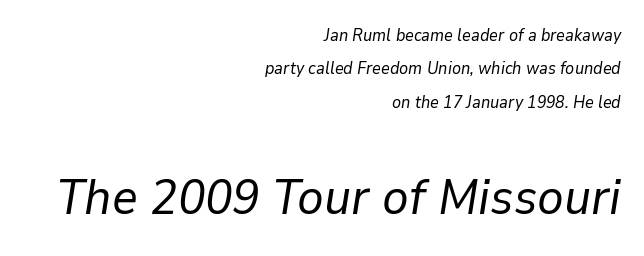
The image shows 50 px regular-weight type, italic (leaning right); set right-aligned, loose line spacing (1.97x), normal letter spacing, not underlined; the second (bottom) block is 2.94x larger; low stroke contrast and a medium x-height.
